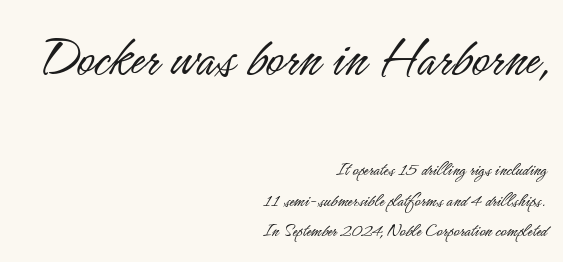
These lines are set flush right with a ragged left edge. The words here are not underlined. Stroke terminals: plain, sans-serif. One glance says typical: line gaps are just what's usual. The typesetting does not lean heavy: it is not bold. Letter spacing: default.
